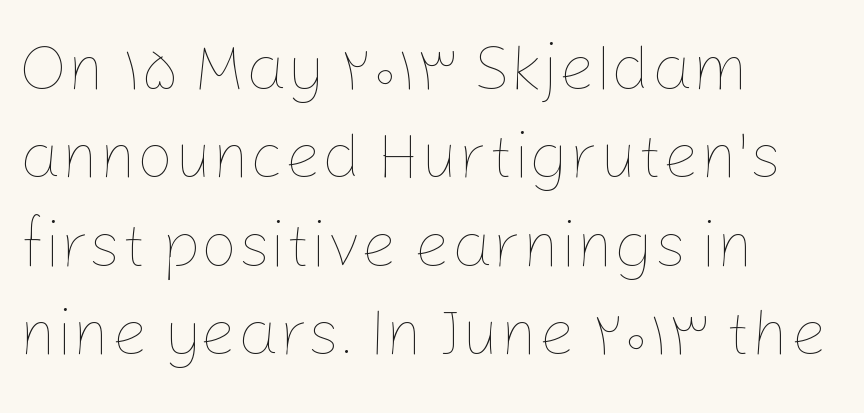
{"italic": "no", "bold": "no", "weight": "thin", "width": "normal", "stroke_contrast": "low", "x_height": "medium", "monospaced": "no", "underline": "no", "align": "left", "line_spacing": "normal", "line_spacing_ratio": 1.36, "letter_spacing": "normal", "letter_spacing_em": 0.0, "glyph_px": 65}
